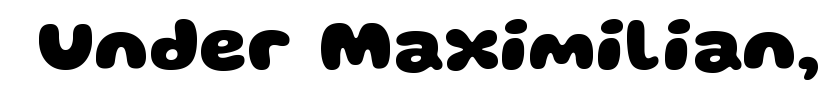
The image shows 75 px heavy, wide sans-serif type; set normal letter spacing, not underlined; low stroke contrast and a large x-height.
